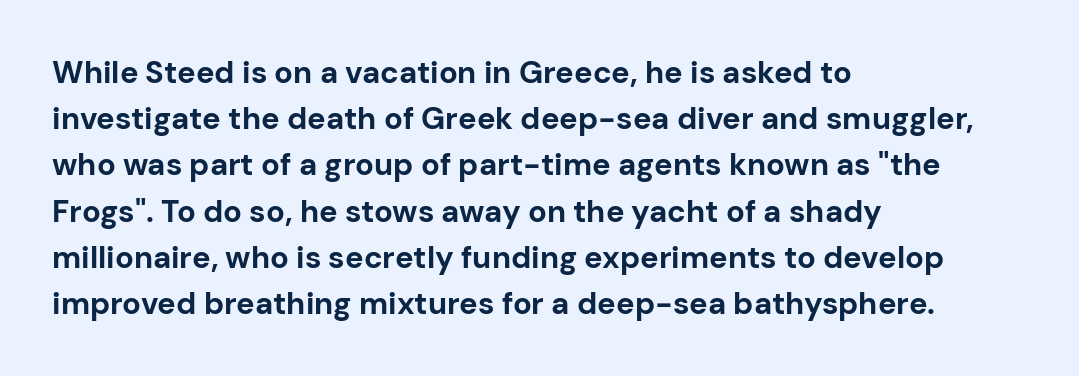
A typesetter would call this leading conventional body-copy spacing. Underline: absent. Reading down the block, your eye returns to a fixed left position each line. Serif or sans? Sans — the stroke terminals are bare. Looks like regular typesetting: each glyph gets only the width it needs. The letters stand straight up with perfectly vertical stems.
